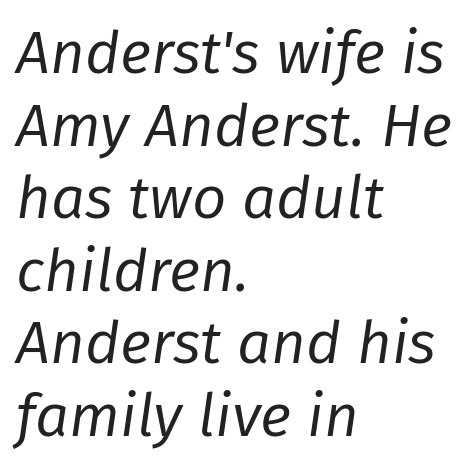
{"italic": "yes", "lean": "right", "slant_degrees": 8, "bold": "no", "weight": "regular", "width": "normal", "stroke_contrast": "low", "x_height": "medium", "monospaced": "no", "underline": "no", "align": "left", "line_spacing_ratio": 1.21, "letter_spacing": "normal", "letter_spacing_em": 0.0, "glyph_px": 60}
